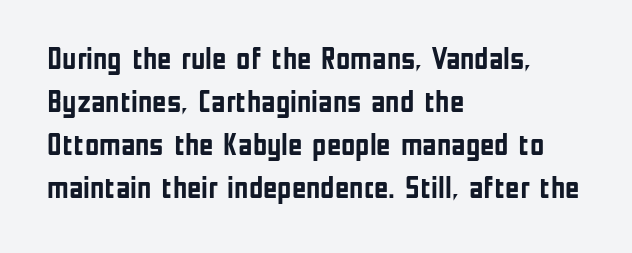
The image shows 31 px semibold, condensed sans-serif type, upright; set left-aligned, normal line spacing (1.39x), normal letter spacing, not underlined; low stroke contrast and a medium x-height.
